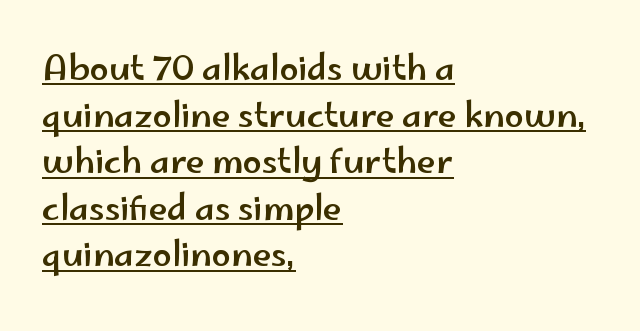
The image shows 34 px wide sans-serif type, upright; set left-aligned, normal line spacing (1.37x), normal letter spacing, underlined; low stroke contrast and a small x-height.
